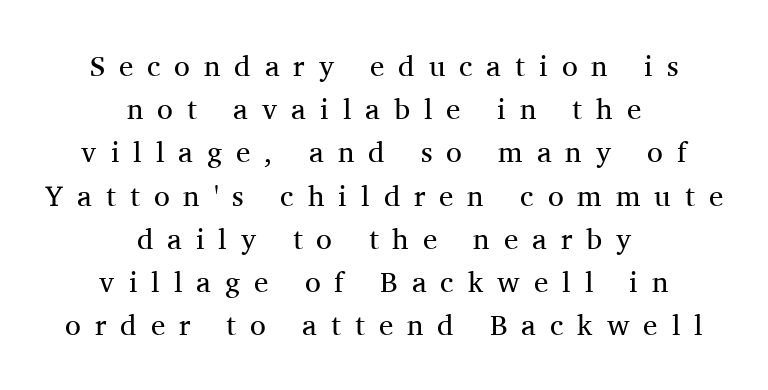
{"serif": "yes", "italic": "no", "bold": "no", "weight": "regular", "width": "normal", "stroke_contrast": "medium", "x_height": "medium", "monospaced": "no", "underline": "no", "align": "center", "line_spacing": "normal", "line_spacing_ratio": 1.49, "letter_spacing": "wide", "letter_spacing_em": 0.48, "glyph_px": 29}
